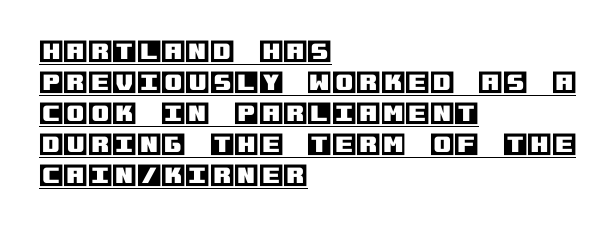
The image shows 25 px text type, upright; set left-aligned, line spacing 1.24x, normal letter spacing, underlined.
